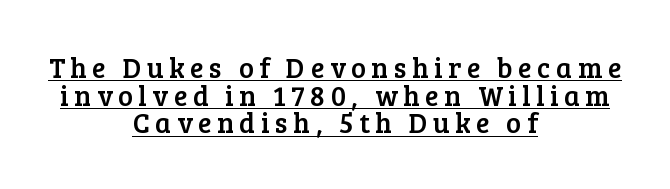
Is the block centered? Yes — each line is placed symmetrically about the middle. Leading: reduced. Between one letter and the next there's a generous, obvious gap. Is this a sans? No — the strokes have serifs. The face used here is proportionally spaced, like ordinary book or web type.
